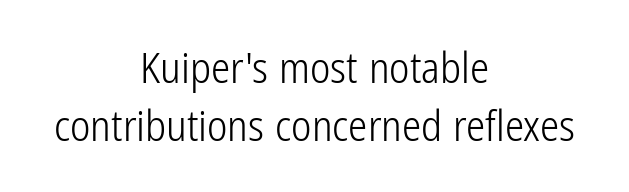
The image shows 43 px light, condensed sans-serif type, upright; set centered, normal line spacing (1.35x), normal letter spacing, not underlined; low stroke contrast and a medium x-height.
